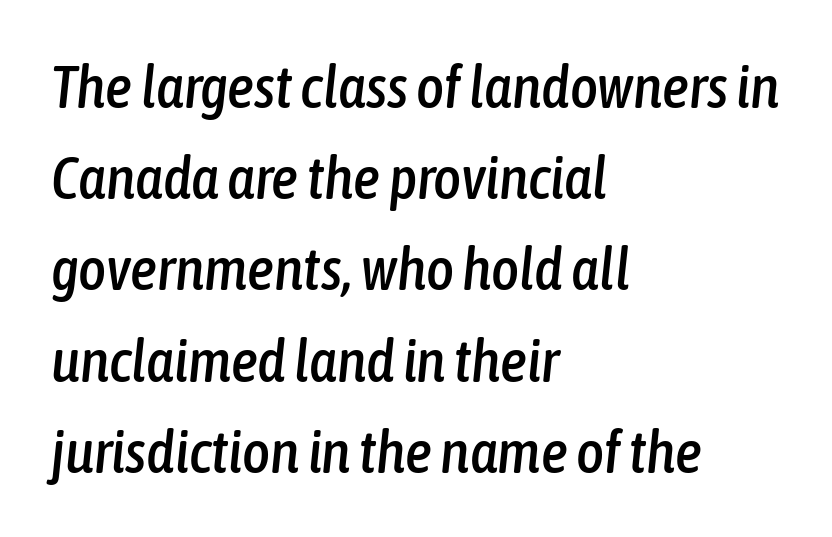
The image shows 60 px condensed type, italic (leaning right); set left-aligned, normal line spacing (1.52x), normal letter spacing, not underlined; low stroke contrast and a medium x-height.
